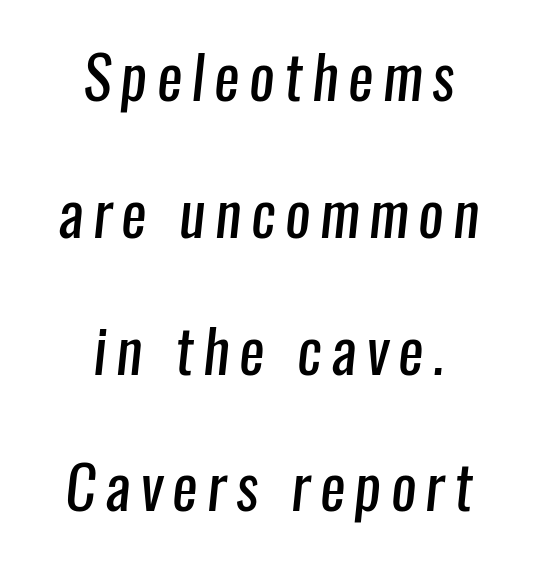
A centered setting, common on invitations and titles, is used for this passage. Quick note: underline off. Students, observe: this is what heavily led, spacious text looks like. A sans-serif font was chosen for this passage.
